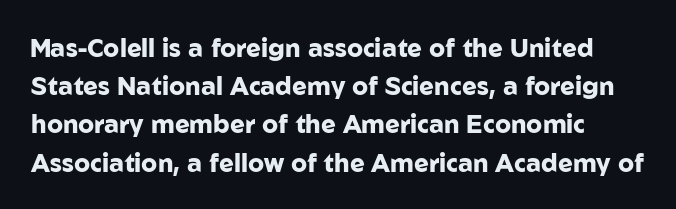
Q: Is the text bold? A: Yes.
Q: Is the text italic (slanted)? A: No, it is upright.
Q: Is the text underlined? A: No.
Q: Is the spacing between letters normal or unusually wide? A: Normal.
Q: Is the spacing between lines tight, normal or loose? A: Normal.
